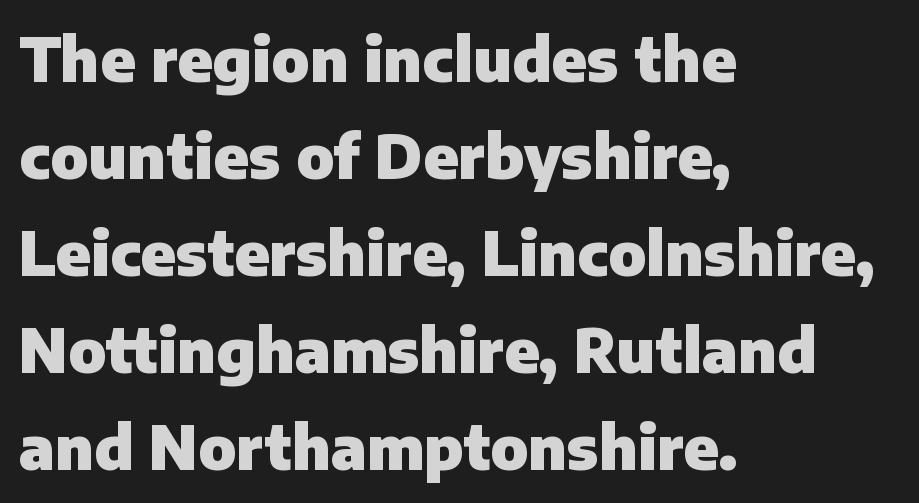
{"serif": "no", "italic": "no", "bold": "yes", "weight": "heavy", "width": "normal", "stroke_contrast": "low", "x_height": "medium", "monospaced": "no", "underline": "no", "align": "left", "line_spacing": "normal", "line_spacing_ratio": 1.59, "letter_spacing": "normal", "letter_spacing_em": 0.0, "glyph_px": 61}
